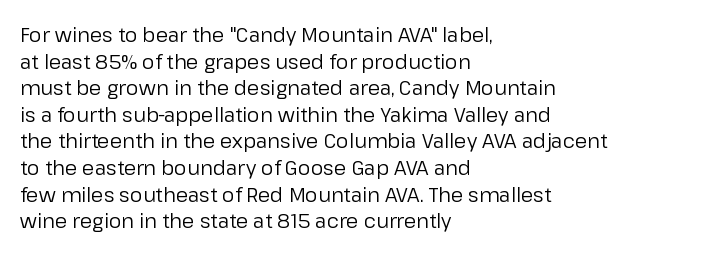
The image shows 20 px text type, upright; set left-aligned, normal line spacing (1.33x), normal letter spacing, not underlined.
